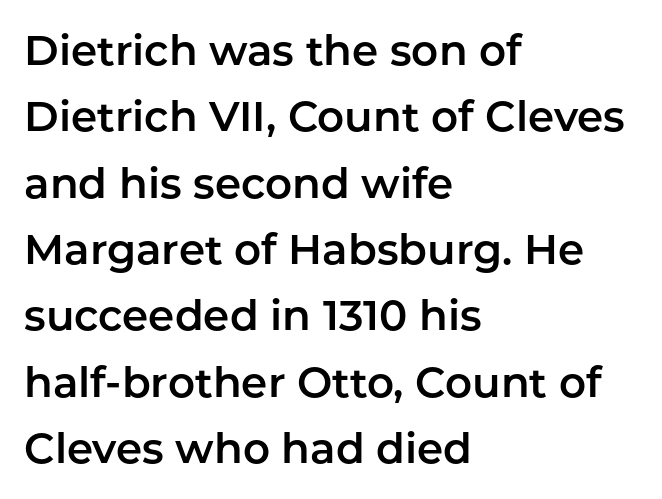
The image shows 42 px sans-serif type, upright; set left-aligned, normal line spacing (1.58x), normal letter spacing, not underlined; low stroke contrast and a medium x-height.
